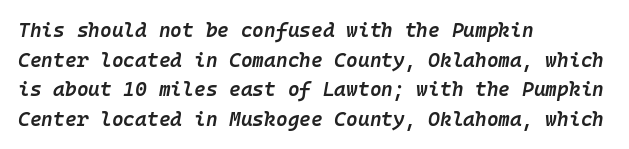
The image shows 20 px text type, italic (leaning right); set left-aligned, normal line spacing (1.48x), normal letter spacing, not underlined.
